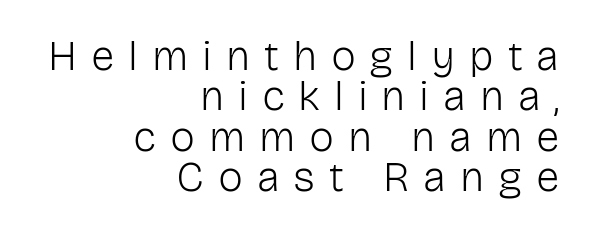
The image shows 42 px light sans-serif type, upright; set right-aligned, tight line spacing (0.96x), unusually wide letter spacing (+0.33 em), not underlined; low stroke contrast and a medium x-height.
